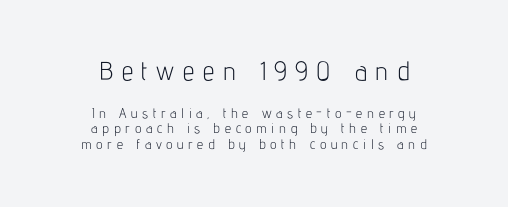
The image shows 26 px text type, upright; set centered, tight line spacing (1.11x), unusually wide letter spacing (+0.33 em), not underlined; the first (top) block is 1.86x larger.
